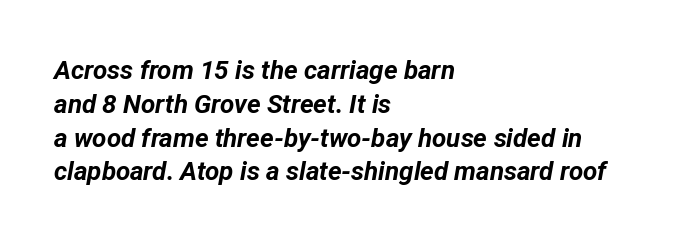
The image shows 26 px bold type, italic (leaning right); set left-aligned, normal line spacing (1.3x), normal letter spacing, not underlined.
